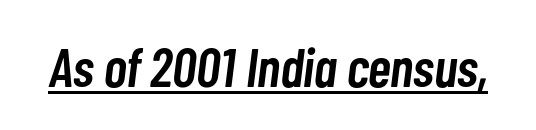
The image shows 55 px semibold, condensed type, italic (leaning right); set normal letter spacing, underlined; low stroke contrast and a medium x-height.
